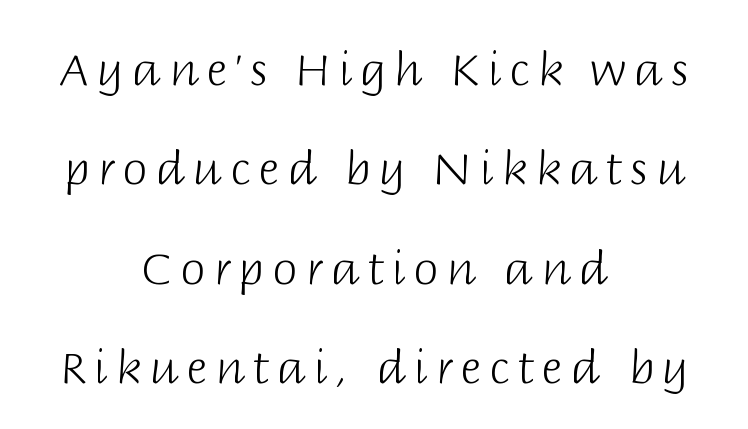
The image shows 45 px light sans-serif type, upright; set centered, loose line spacing (2.21x), not underlined; low stroke contrast and a large x-height.
